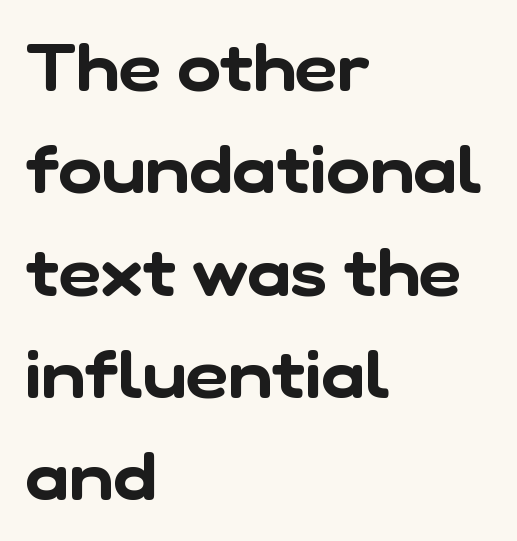
Q: Is the typeface a serif or a sans-serif typeface? A: Sans-serif.
Q: Is the text underlined? A: No.
Q: How is the paragraph aligned? A: Left-aligned.
Q: Is the spacing between letters normal or unusually wide? A: Normal.
Q: Is the spacing between lines tight, normal or loose? A: Normal.
Q: Width (condensed, normal, or wide)? A: Normal.
Q: Stroke contrast? A: Low.
Q: x-height? A: Medium.
Q: Monospaced? A: No.
